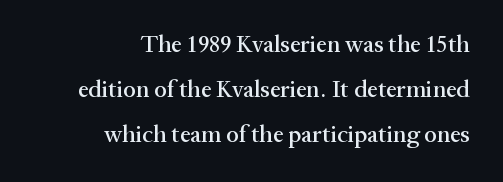
How are the letters spaced? Ordinarily, with no added tracking. Horizontal alignment here is rightward, an uncommon choice for prose. The space directly below the letters is spotless. Posture: vertical.
